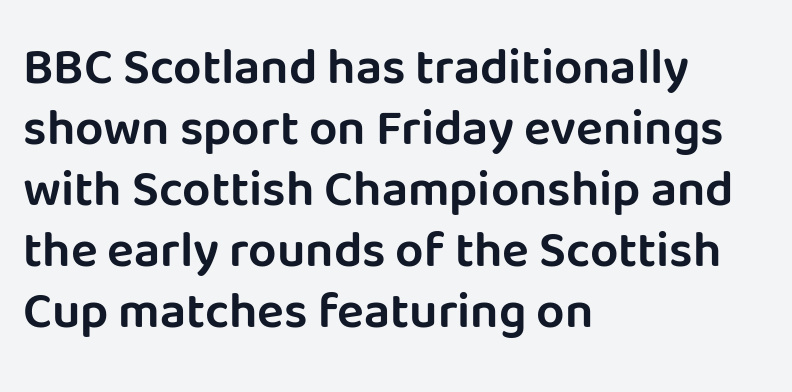
{"serif": "no", "italic": "no", "width": "normal", "stroke_contrast": "low", "x_height": "large", "monospaced": "no", "underline": "no", "align": "left", "line_spacing_ratio": 1.22, "letter_spacing": "normal", "letter_spacing_em": 0.0, "glyph_px": 50}
